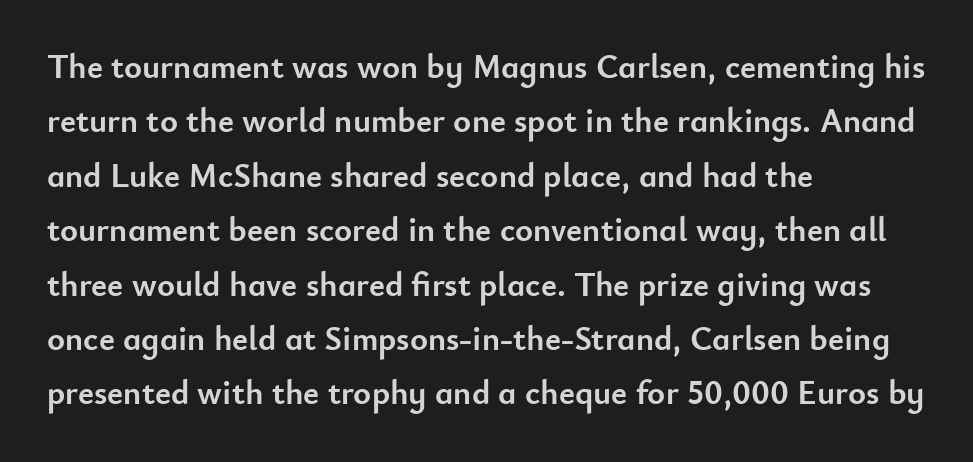
The rendering uses natural spacing where letterforms have individual widths. The face used here is a sans, in the tradition of grotesques and geometrics. Between one letter and the next there's only the usual sliver of space. The font is running at its bold setting.
